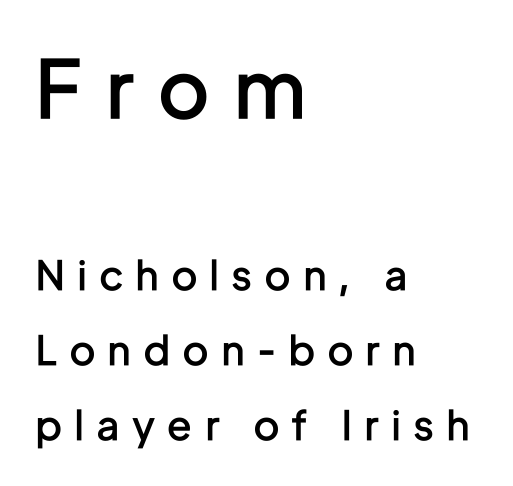
Q: Is the text bold? A: Semi-bold.
Q: Is the text italic (slanted)? A: No, it is upright.
Q: Is the typeface a serif or a sans-serif typeface? A: Sans-serif.
Q: Is the text underlined? A: No.
Q: How is the paragraph aligned? A: Left-aligned.
Q: Is the spacing between letters normal or unusually wide? A: Unusually wide.
Q: Which block of text is set in a larger size, the first (top) or the second (bottom)? A: The first (top) one.
Q: Width (condensed, normal, or wide)? A: Condensed.
Q: Stroke contrast? A: Low.
Q: x-height? A: Medium.
Q: Monospaced? A: No.
